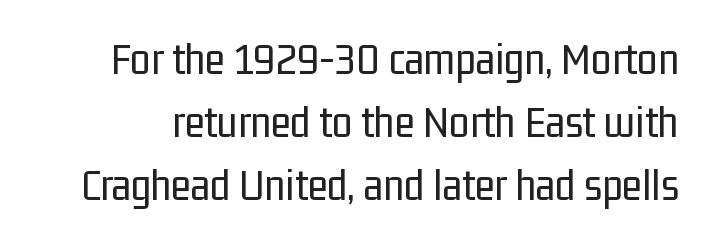
Q: Is the text bold? A: No.
Q: Is the text italic (slanted)? A: No, it is upright.
Q: Is the typeface a serif or a sans-serif typeface? A: Sans-serif.
Q: Is the text underlined? A: No.
Q: Is the spacing between letters normal or unusually wide? A: Normal.
Q: Is the spacing between lines tight, normal or loose? A: Normal.
Q: Width (condensed, normal, or wide)? A: Condensed.
Q: Stroke contrast? A: Low.
Q: x-height? A: Medium.
Q: Monospaced? A: No.
